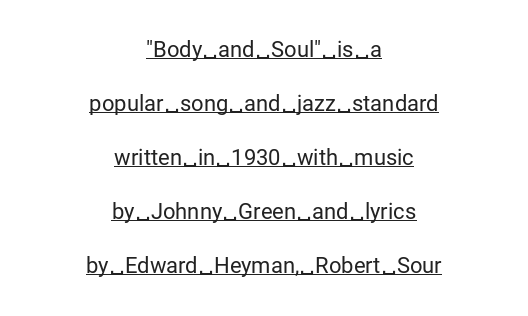
Tall strokes in this sample are plumb rather than angled. What decoration does the sample have? An underline. One-word summary of the alignment: center. Between one letter and the next there's only the usual sliver of space.
